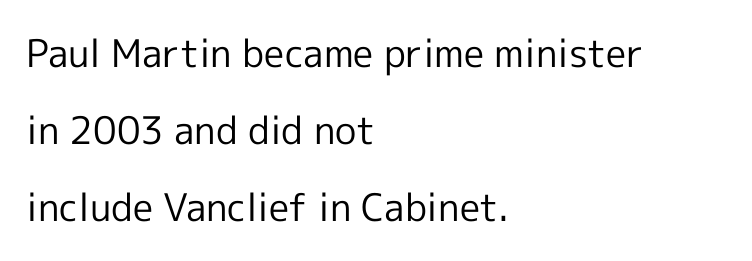
Baseline-to-baseline distance is far greater than the letter height. Students, note that the glyphs here touch the page at normal intervals. Lines of text with bare space underneath. The characters are drawn with everyday or finer stroke widths.
